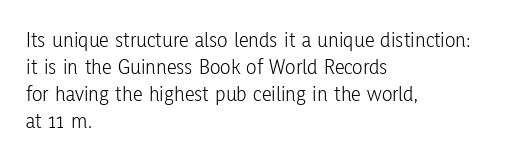
{"italic": "no", "bold": "no", "underline": "no", "align": "left", "line_spacing_ratio": 1.22, "letter_spacing": "normal", "letter_spacing_em": 0.0, "glyph_px": 22}
